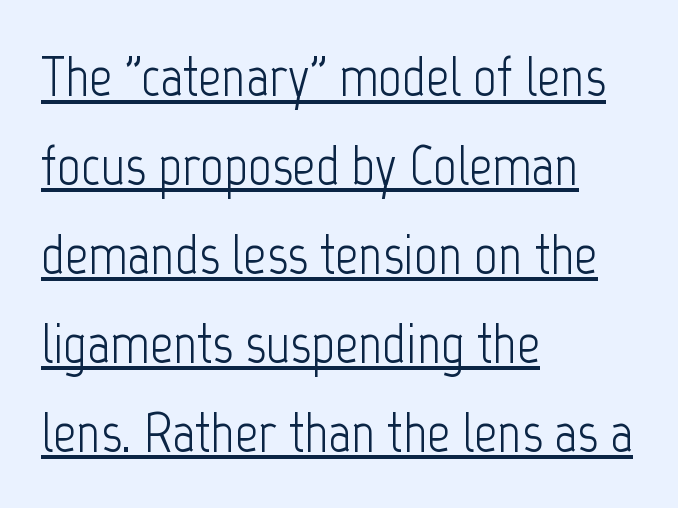
The image shows 57 px light, condensed sans-serif type, upright; set left-aligned, normal line spacing (1.56x), normal letter spacing, underlined; low stroke contrast and a medium x-height.
